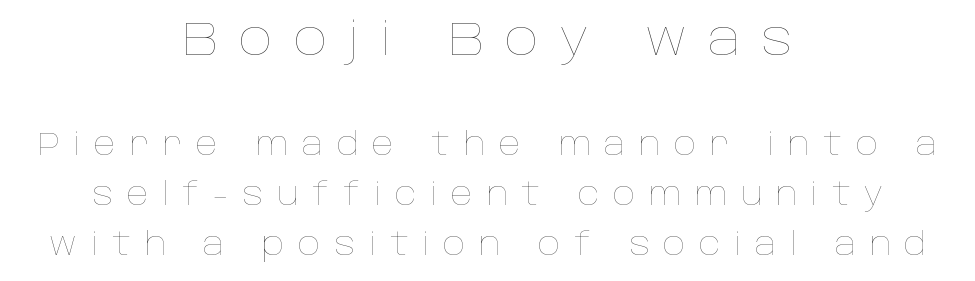
Q: Is the text bold? A: No.
Q: Is the text italic (slanted)? A: No, it is upright.
Q: Is the text underlined? A: No.
Q: How is the paragraph aligned? A: Centered.
Q: Is the spacing between letters normal or unusually wide? A: Unusually wide.
Q: Is the spacing between lines tight, normal or loose? A: Normal.
Q: Which block of text is set in a larger size, the first (top) or the second (bottom)? A: The first (top) one.
Q: Width (condensed, normal, or wide)? A: Normal.
Q: Stroke contrast? A: Low.
Q: x-height? A: Large.
Q: Monospaced? A: No.
